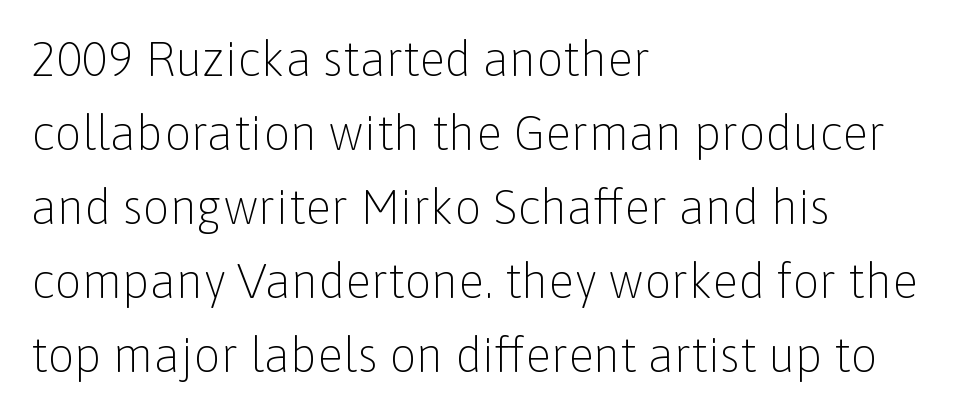
Reading down the column, the eye jumps a familiar distance to each next line. Are there feet on the stems? There aren't — it's a sans. In CSS terms this would be text-align: left. Think of a printed novel: that variable character pitch is what you see here. When letters stand straight like this, we call the style roman or upright.
